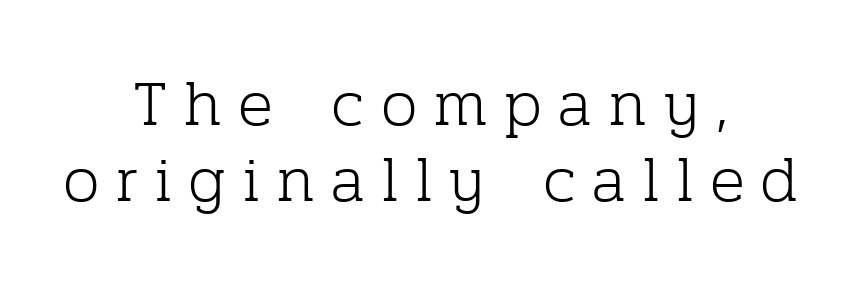
Q: Is the text bold? A: No.
Q: Is the text italic (slanted)? A: No, it is upright.
Q: Is the typeface a serif or a sans-serif typeface? A: Serif.
Q: Is the text underlined? A: No.
Q: How is the paragraph aligned? A: Centered.
Q: Is the spacing between letters normal or unusually wide? A: Unusually wide.
Q: Width (condensed, normal, or wide)? A: Normal.
Q: Stroke contrast? A: Low.
Q: x-height? A: Medium.
Q: Monospaced? A: No.
